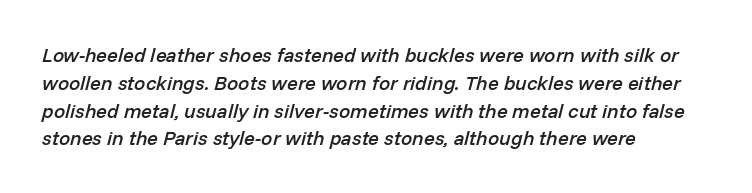
{"italic": "yes", "lean": "right", "slant_degrees": 14, "bold": "semi", "underline": "no", "align": "left", "line_spacing": "normal", "line_spacing_ratio": 1.39, "letter_spacing": "normal", "letter_spacing_em": 0.0, "glyph_px": 20}
